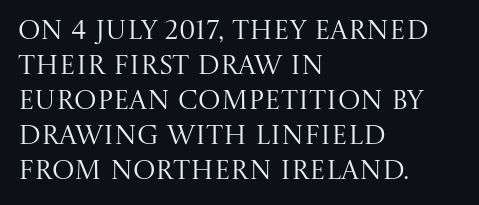
{"italic": "no", "bold": "no", "underline": "no", "align": "left", "line_spacing": "normal", "line_spacing_ratio": 1.3, "letter_spacing": "normal", "letter_spacing_em": 0.0, "glyph_px": 27}
